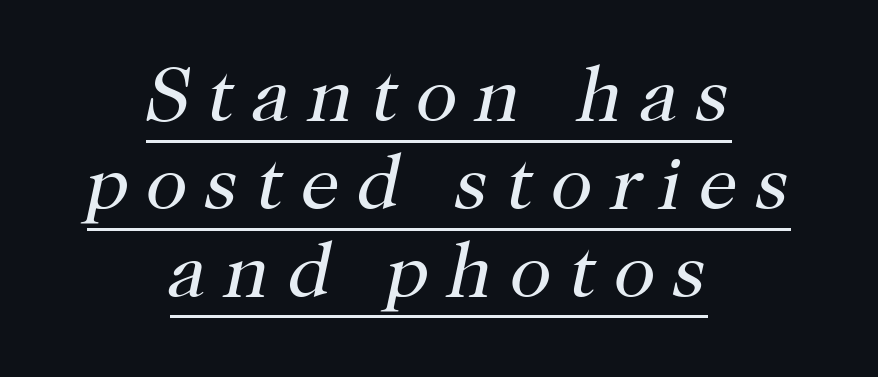
The image shows 77 px regular-weight serif type, italic (leaning right); set centered, tight line spacing (1.14x), unusually wide letter spacing (+0.23 em), underlined; high stroke contrast and a medium x-height.
